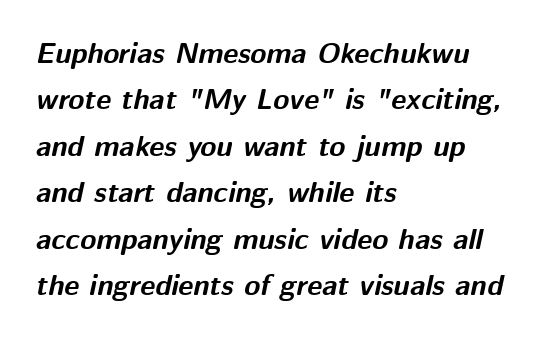
The image shows 29 px bold type, italic (leaning right); set left-aligned, normal line spacing (1.6x), normal letter spacing, not underlined; medium stroke contrast and a medium x-height.
